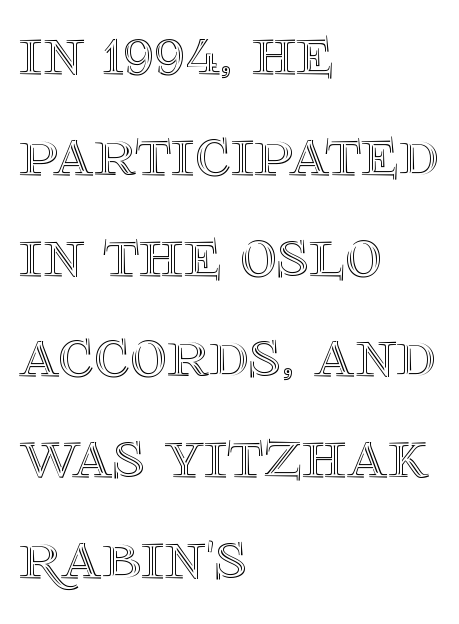
{"italic": "no", "width": "normal", "x_height": "large", "monospaced": "no", "underline": "no", "align": "left", "line_spacing": "normal", "line_spacing_ratio": 1.42, "letter_spacing": "normal", "letter_spacing_em": 0.0, "glyph_px": 71}
